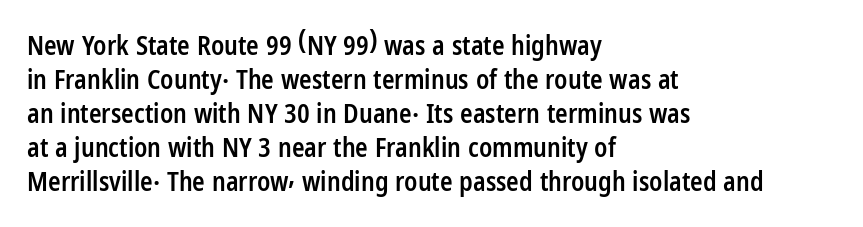
Each line starts at the same left margin while the right side varies. Short note: letters normally spaced. The passage shown is semibold, sitting just below true bold. Every stem runs plumb, perpendicular to the baseline.
